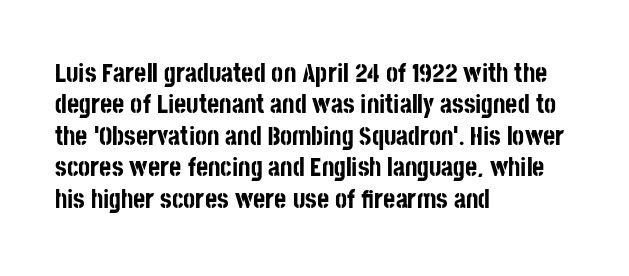
{"italic": "no", "bold": "yes", "underline": "no", "align": "left", "line_spacing_ratio": 1.21, "letter_spacing": "normal", "letter_spacing_em": 0.0, "glyph_px": 26}
